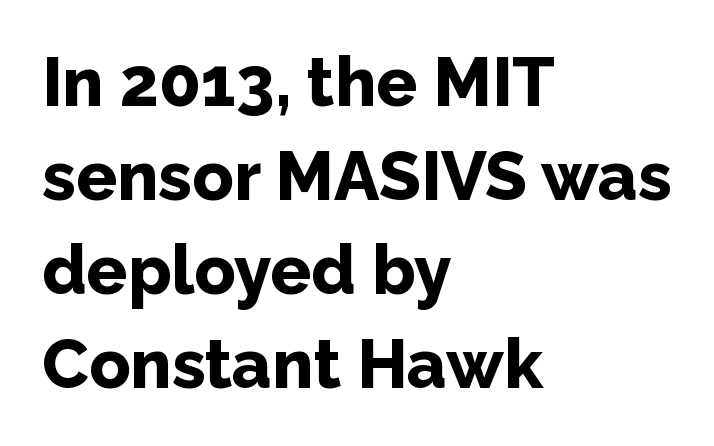
Q: Is the text bold? A: Yes.
Q: Is the text italic (slanted)? A: No, it is upright.
Q: Is the typeface a serif or a sans-serif typeface? A: Sans-serif.
Q: Is the text underlined? A: No.
Q: How is the paragraph aligned? A: Left-aligned.
Q: Is the spacing between letters normal or unusually wide? A: Normal.
Q: Is the spacing between lines tight, normal or loose? A: Normal.
Q: Width (condensed, normal, or wide)? A: Normal.
Q: Stroke contrast? A: Low.
Q: x-height? A: Medium.
Q: Monospaced? A: No.
